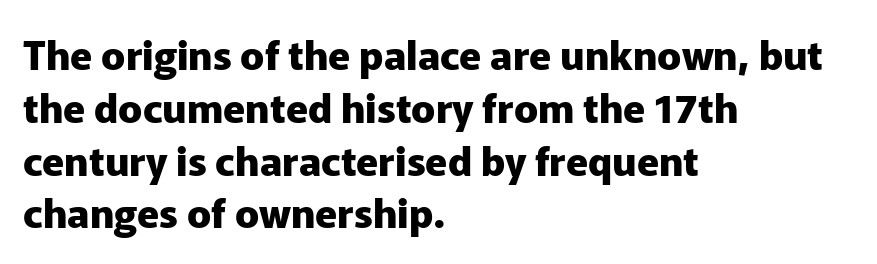
Q: Is the text bold? A: Yes.
Q: Is the text italic (slanted)? A: No, it is upright.
Q: Is the typeface a serif or a sans-serif typeface? A: Sans-serif.
Q: Is the text underlined? A: No.
Q: How is the paragraph aligned? A: Left-aligned.
Q: Is the spacing between letters normal or unusually wide? A: Normal.
Q: Is the spacing between lines tight, normal or loose? A: Normal.
Q: Width (condensed, normal, or wide)? A: Normal.
Q: Stroke contrast? A: Low.
Q: x-height? A: Medium.
Q: Monospaced? A: No.
